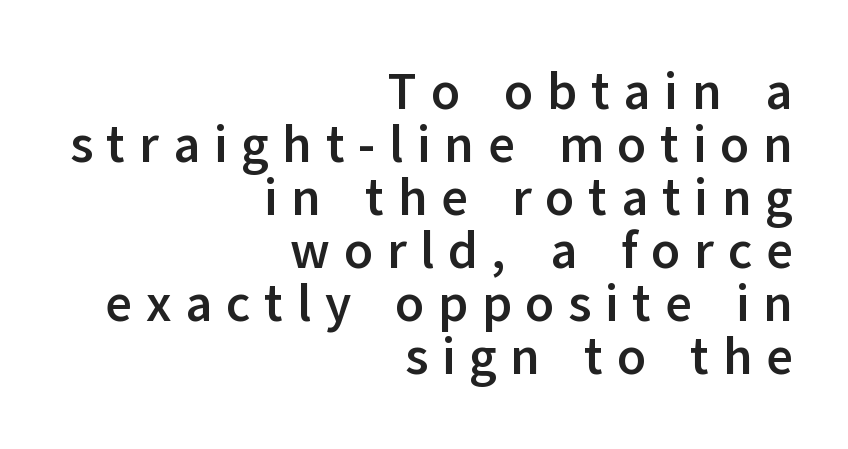
The image shows 52 px semibold sans-serif type, upright; set right-aligned, tight line spacing (1.02x), unusually wide letter spacing (+0.26 em), not underlined; low stroke contrast and a medium x-height.
